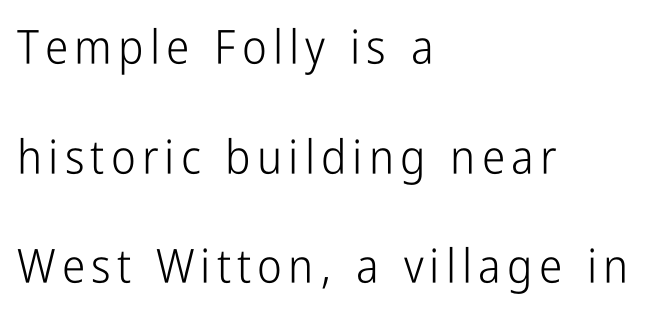
The rendering uses natural spacing where letterforms have individual widths. The designer went with a sans here, leaving each stem footless. The zone under the glyphs is completely vacant. Leading is clearly above the norm, producing a sparse column. The letterforms sit at book weight or below.
